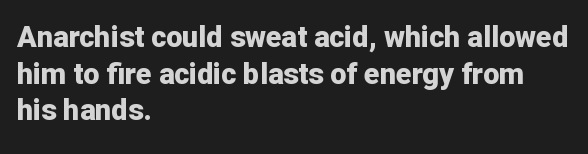
Q: Is the text bold? A: Yes.
Q: Is the text italic (slanted)? A: No, it is upright.
Q: Is the typeface a serif or a sans-serif typeface? A: Sans-serif.
Q: Is the text underlined? A: No.
Q: How is the paragraph aligned? A: Left-aligned.
Q: Is the spacing between letters normal or unusually wide? A: Normal.
Q: Is the spacing between lines tight, normal or loose? A: Normal.
Q: Width (condensed, normal, or wide)? A: Normal.
Q: Stroke contrast? A: Low.
Q: x-height? A: Medium.
Q: Monospaced? A: No.
